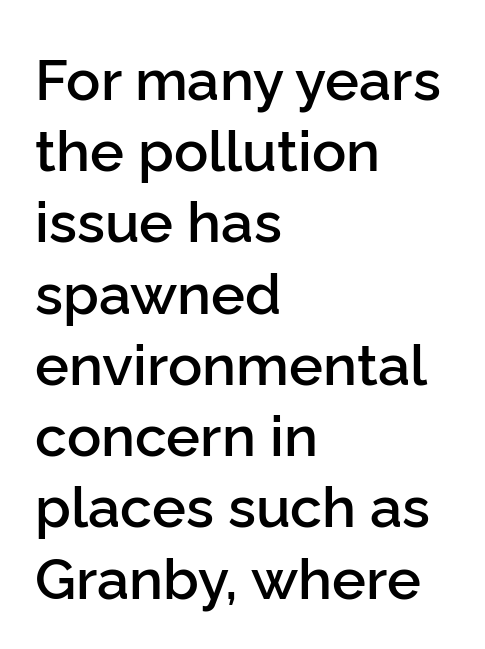
{"serif": "no", "italic": "no", "bold": "semi", "weight": "semibold", "width": "normal", "stroke_contrast": "low", "x_height": "medium", "monospaced": "no", "underline": "no", "align": "left", "line_spacing": "normal", "line_spacing_ratio": 1.25, "letter_spacing": "normal", "letter_spacing_em": 0.0, "glyph_px": 57}
